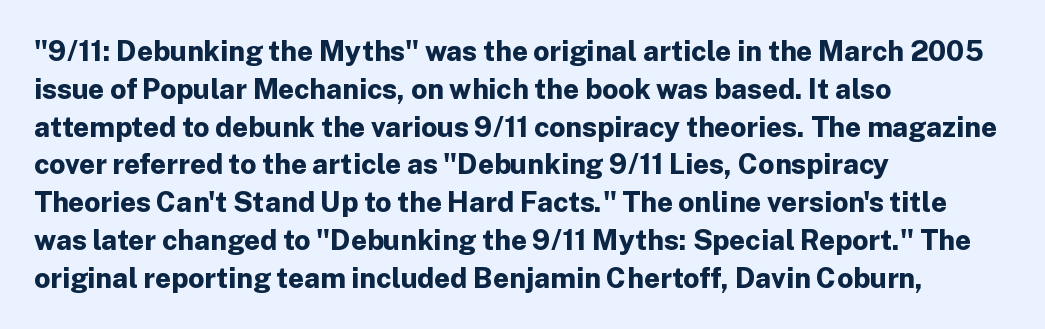
The image shows 28 px bold sans-serif type, upright; set left-aligned, normal line spacing (1.35x), normal letter spacing, not underlined; low stroke contrast and a medium x-height.
